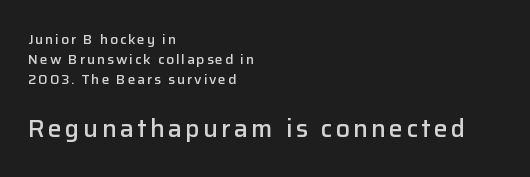
The image shows 25 px text type, upright; set left-aligned, normal line spacing (1.43x), not underlined; the second (bottom) block is 1.79x larger.
